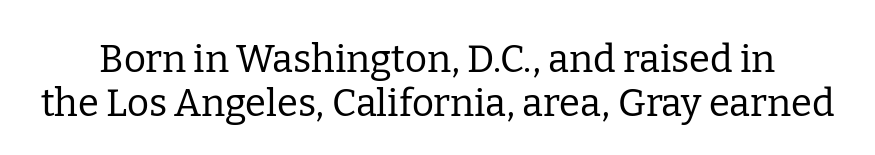
{"serif": "yes", "italic": "no", "bold": "no", "weight": "regular", "width": "normal", "stroke_contrast": "low", "x_height": "medium", "monospaced": "no", "underline": "no", "line_spacing": "tight", "line_spacing_ratio": 1.15, "letter_spacing": "normal", "letter_spacing_em": 0.0, "glyph_px": 38}
